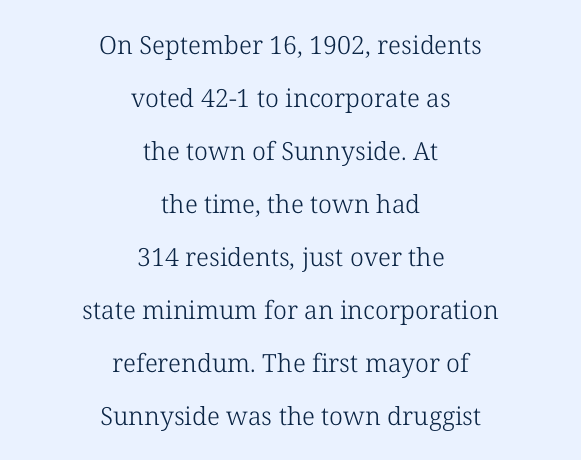
{"italic": "no", "bold": "no", "underline": "no", "align": "center", "line_spacing": "loose", "line_spacing_ratio": 2.12, "letter_spacing": "normal", "letter_spacing_em": 0.0, "glyph_px": 25}
